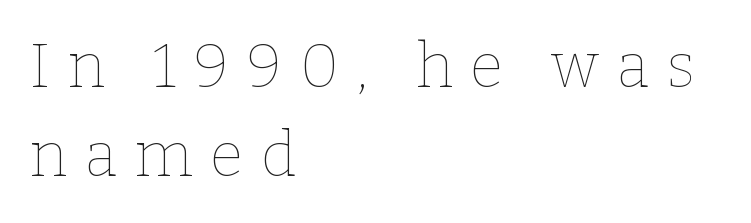
The image shows 62 px thin type, upright; set left-aligned, normal line spacing (1.44x), unusually wide letter spacing (+0.27 em), not underlined; low stroke contrast and a medium x-height.
